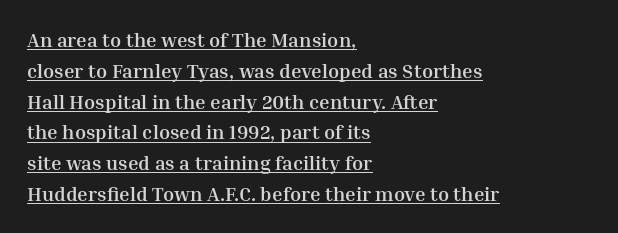
Q: Is the text bold? A: Yes.
Q: Is the text italic (slanted)? A: No, it is upright.
Q: Is the text underlined? A: Yes.
Q: How is the paragraph aligned? A: Left-aligned.
Q: Is the spacing between letters normal or unusually wide? A: Normal.
Q: Is the spacing between lines tight, normal or loose? A: Normal.
